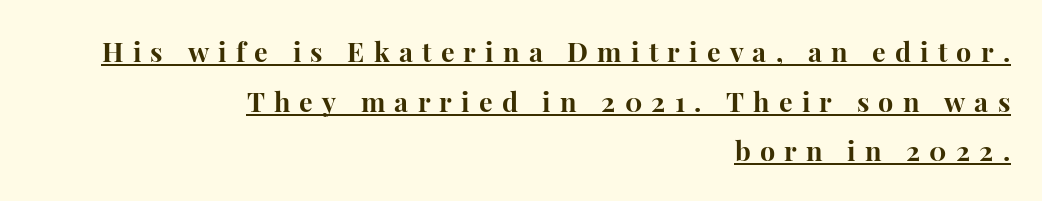
Q: Is the text bold? A: Yes.
Q: Is the text italic (slanted)? A: No, it is upright.
Q: Is the text underlined? A: Yes.
Q: How is the paragraph aligned? A: Right-aligned.
Q: Is the spacing between letters normal or unusually wide? A: Unusually wide.
